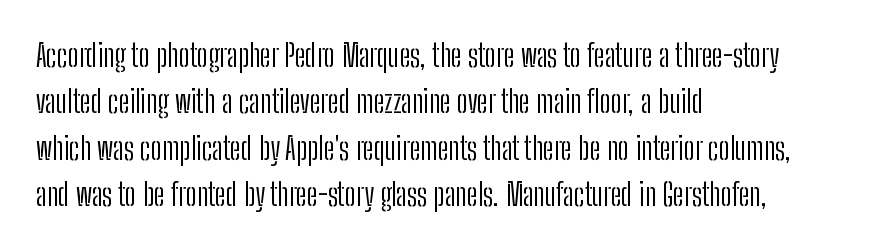
The image shows 31 px light, condensed sans-serif type, upright; set left-aligned, normal line spacing (1.5x), normal letter spacing, not underlined; low stroke contrast and a medium x-height.
